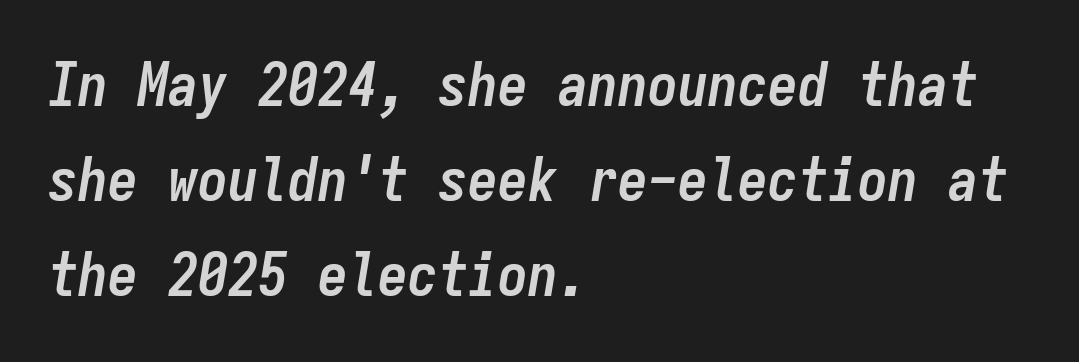
The image shows 60 px semibold, condensed type, italic (leaning right), monospaced; set left-aligned, normal line spacing (1.58x), normal letter spacing, not underlined; low stroke contrast and a medium x-height.
